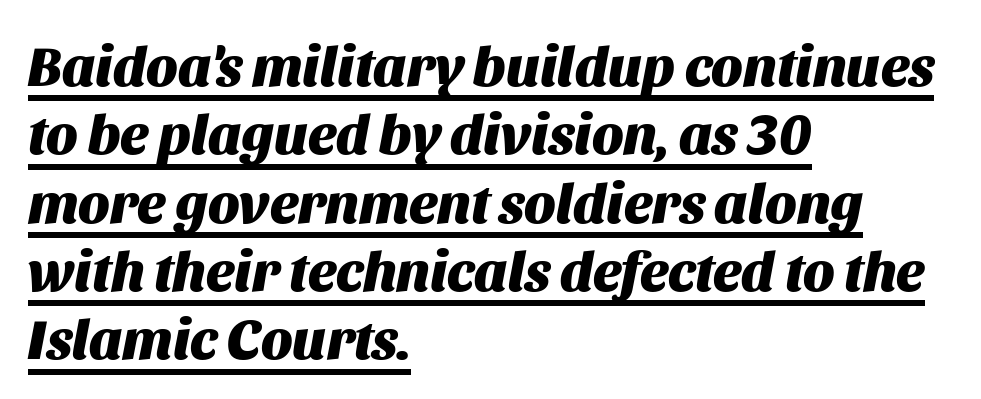
Q: Is the text bold? A: Yes.
Q: Is the text italic (slanted)? A: Yes, it leans right by about 11 degrees.
Q: Is the text underlined? A: Yes.
Q: How is the paragraph aligned? A: Left-aligned.
Q: Is the spacing between letters normal or unusually wide? A: Normal.
Q: Width (condensed, normal, or wide)? A: Normal.
Q: Stroke contrast? A: Medium.
Q: x-height? A: Large.
Q: Monospaced? A: No.
